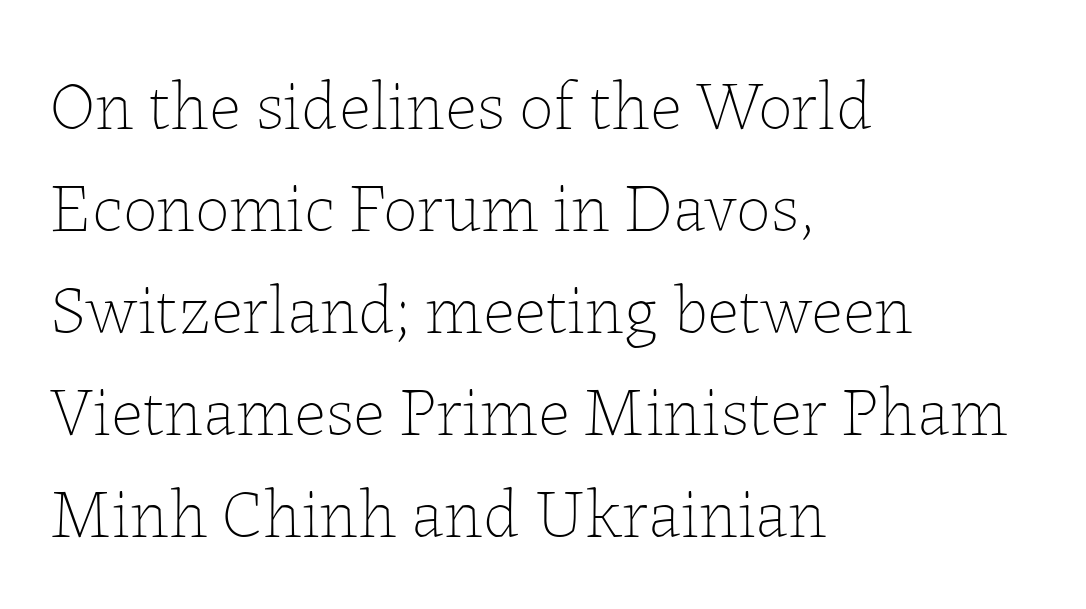
Q: Is the text bold? A: No.
Q: Is the text italic (slanted)? A: No, it is upright.
Q: Is the text underlined? A: No.
Q: How is the paragraph aligned? A: Left-aligned.
Q: Is the spacing between letters normal or unusually wide? A: Normal.
Q: Is the spacing between lines tight, normal or loose? A: Normal.
Q: Width (condensed, normal, or wide)? A: Normal.
Q: Stroke contrast? A: Low.
Q: x-height? A: Medium.
Q: Monospaced? A: No.
